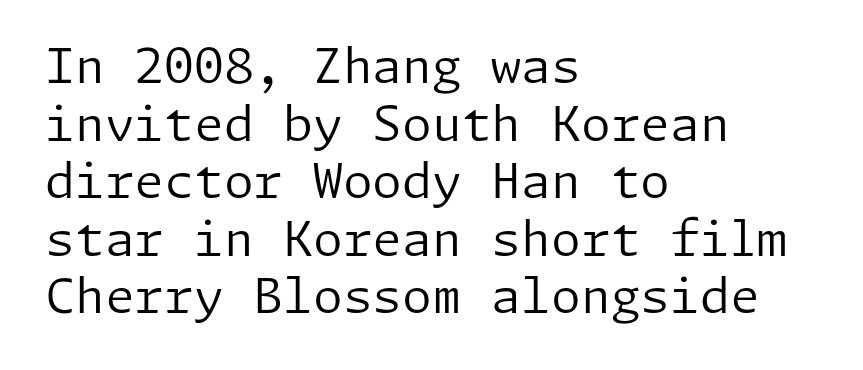
{"serif": "no", "italic": "no", "bold": "no", "weight": "regular", "width": "normal", "stroke_contrast": "low", "x_height": "medium", "underline": "no", "align": "left", "line_spacing_ratio": 1.2, "letter_spacing": "normal", "letter_spacing_em": 0.0, "glyph_px": 48}
